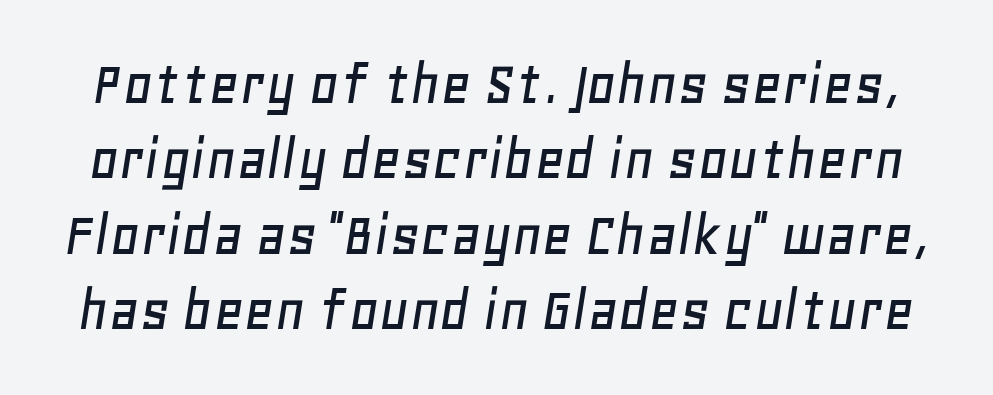
Q: Is the text italic (slanted)? A: Yes, it leans right by about 11 degrees.
Q: Is the text underlined? A: No.
Q: Is the spacing between letters normal or unusually wide? A: Normal.
Q: Width (condensed, normal, or wide)? A: Normal.
Q: Stroke contrast? A: Low.
Q: x-height? A: Large.
Q: Monospaced? A: No.
